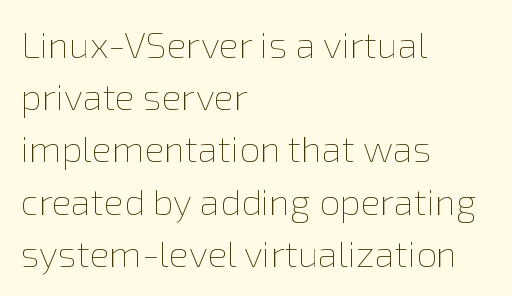
Q: Is the text bold? A: No.
Q: Is the text italic (slanted)? A: No, it is upright.
Q: Is the text underlined? A: No.
Q: How is the paragraph aligned? A: Left-aligned.
Q: Is the spacing between letters normal or unusually wide? A: Normal.
Q: Is the spacing between lines tight, normal or loose? A: Normal.
Q: Width (condensed, normal, or wide)? A: Normal.
Q: Stroke contrast? A: Low.
Q: x-height? A: Medium.
Q: Monospaced? A: No.
